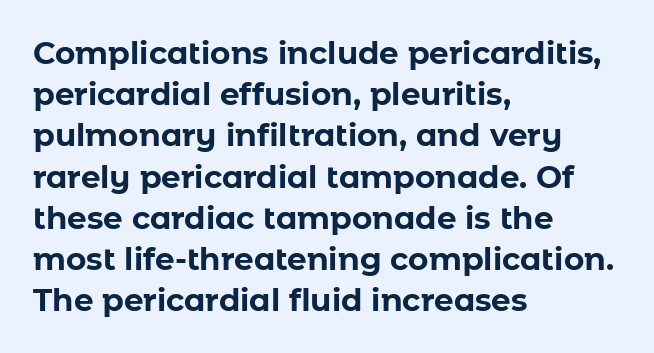
These lines carry a lot of weight — the face is fully bold. All the whitespace from short lines collects on the right. Normally led — the rows are evenly, conventionally spaced. This rendering features lettering with no underline. These lines are rendered in a variable-pitch font.
